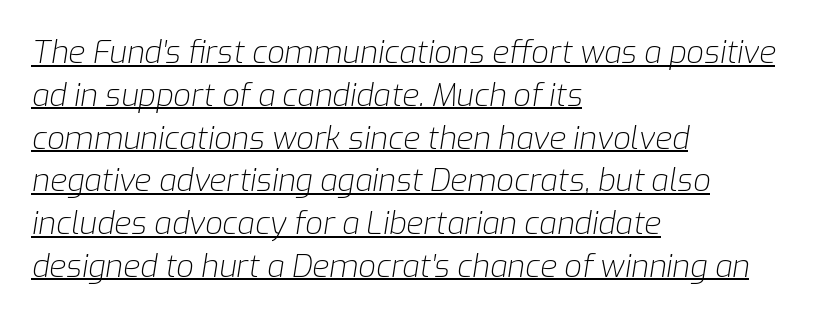
{"italic": "yes", "lean": "right", "slant_degrees": 9, "bold": "no", "weight": "light", "width": "normal", "stroke_contrast": "low", "x_height": "medium", "monospaced": "no", "underline": "yes", "align": "left", "line_spacing": "normal", "line_spacing_ratio": 1.38, "letter_spacing": "normal", "letter_spacing_em": 0.0, "glyph_px": 31}
